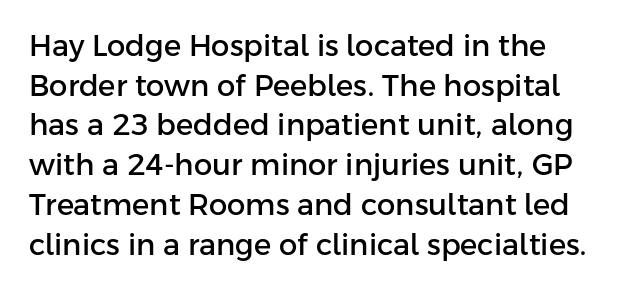
{"serif": "no", "italic": "no", "width": "normal", "stroke_contrast": "low", "x_height": "medium", "monospaced": "no", "underline": "no", "align": "left", "line_spacing": "normal", "line_spacing_ratio": 1.37, "letter_spacing": "normal", "letter_spacing_em": 0.0, "glyph_px": 29}
